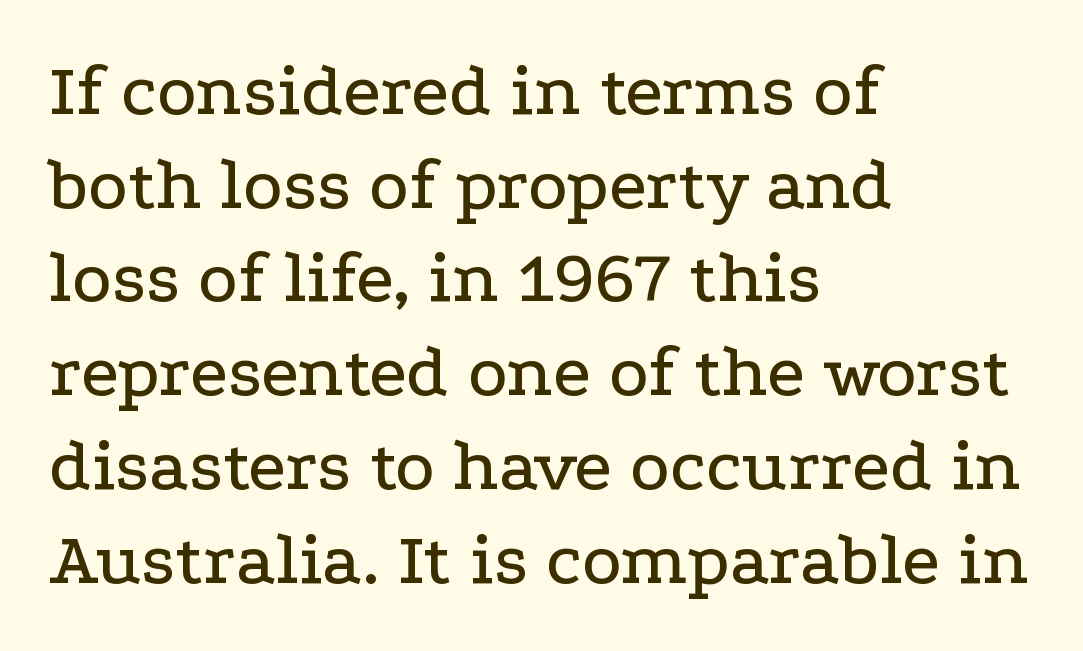
{"serif": "yes", "italic": "no", "width": "wide", "stroke_contrast": "low", "x_height": "medium", "monospaced": "no", "underline": "no", "align": "left", "line_spacing": "normal", "line_spacing_ratio": 1.25, "letter_spacing": "normal", "letter_spacing_em": 0.0, "glyph_px": 75}
